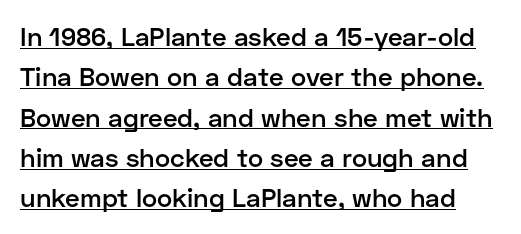
{"italic": "no", "bold": "semi", "underline": "yes", "line_spacing": "normal", "line_spacing_ratio": 1.55, "letter_spacing": "normal", "letter_spacing_em": 0.0, "glyph_px": 26}
